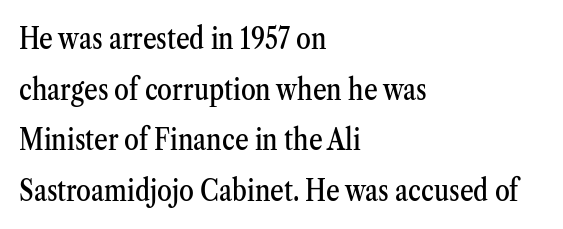
{"serif": "yes", "italic": "no", "width": "condensed", "stroke_contrast": "medium", "x_height": "medium", "monospaced": "no", "underline": "no", "align": "left", "line_spacing": "normal", "line_spacing_ratio": 1.69, "letter_spacing": "normal", "letter_spacing_em": 0.0, "glyph_px": 30}
